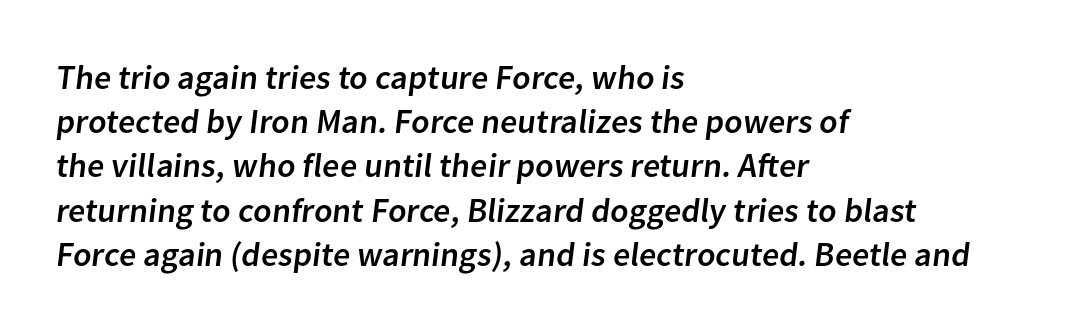
The image shows 34 px sans-serif type; set left-aligned, normal line spacing (1.3x), normal letter spacing, not underlined; low stroke contrast and a medium x-height.
